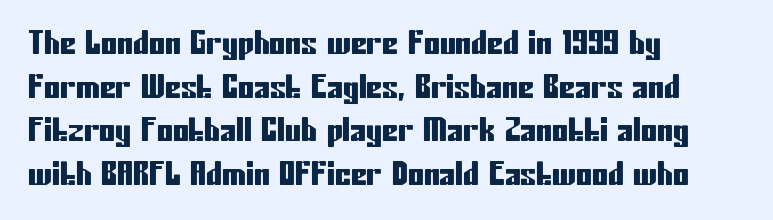
Casual observation: everything's shoved over to the left. This rendering employs a face without finishing strokes, i.e., a sans-serif. Nothing unusual about the tracking: characters are spaced as the font intends. The rendering uses natural spacing where letterforms have individual widths.
